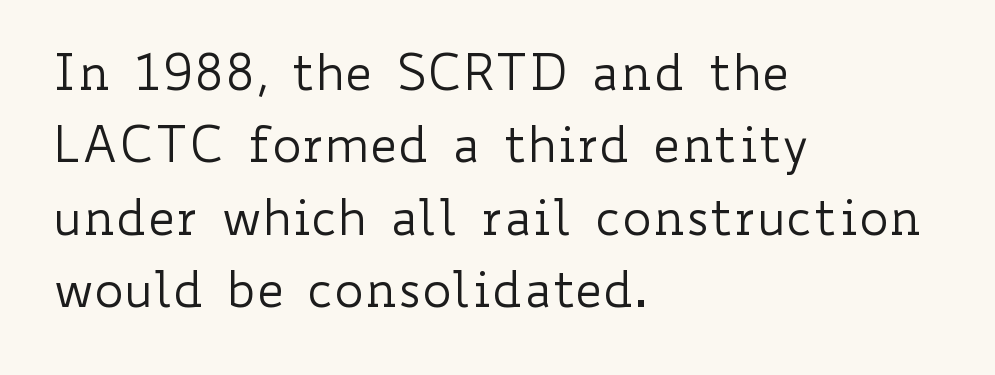
Q: Is the text bold? A: No.
Q: Is the text italic (slanted)? A: No, it is upright.
Q: Is the text underlined? A: No.
Q: How is the paragraph aligned? A: Left-aligned.
Q: Is the spacing between letters normal or unusually wide? A: Normal.
Q: Is the spacing between lines tight, normal or loose? A: Normal.
Q: Width (condensed, normal, or wide)? A: Wide.
Q: Stroke contrast? A: Low.
Q: x-height? A: Small.
Q: Monospaced? A: No.
